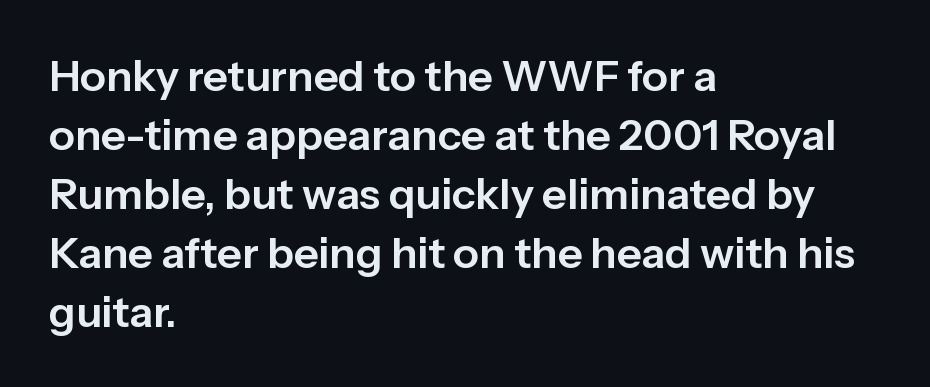
Q: Is the text italic (slanted)? A: No, it is upright.
Q: Is the typeface a serif or a sans-serif typeface? A: Sans-serif.
Q: Is the text underlined? A: No.
Q: How is the paragraph aligned? A: Left-aligned.
Q: Is the spacing between letters normal or unusually wide? A: Normal.
Q: Is the spacing between lines tight, normal or loose? A: Normal.
Q: Width (condensed, normal, or wide)? A: Normal.
Q: Stroke contrast? A: Low.
Q: x-height? A: Medium.
Q: Monospaced? A: No.
